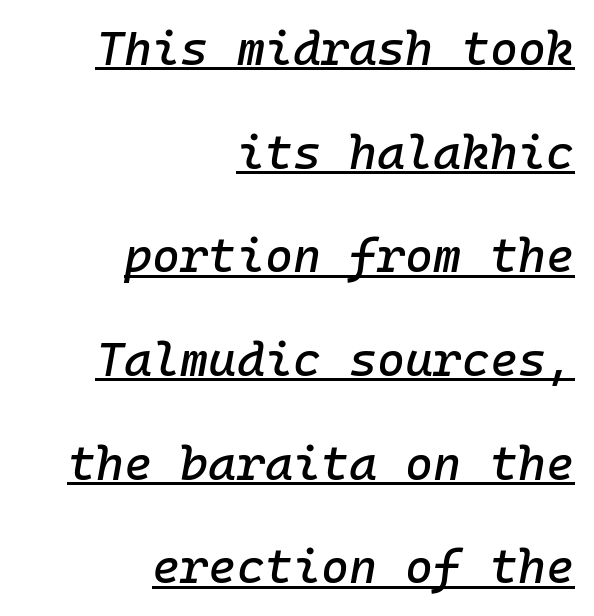
The type is set solid horizontally, with unmodified tracking. The text block is weighted toward the right margin, trailing off unevenly leftward. The face used here is monospaced, like something from a code editor. The leading is generous, giving the passage an open texture. Is the type slanted? Yes — the strokes lean at a clear angle. What decoration does the sample have? An underline.
